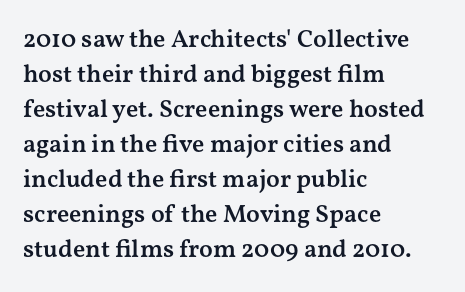
The image shows 25 px text type, upright; set left-aligned, normal line spacing (1.4x), normal letter spacing, not underlined.
